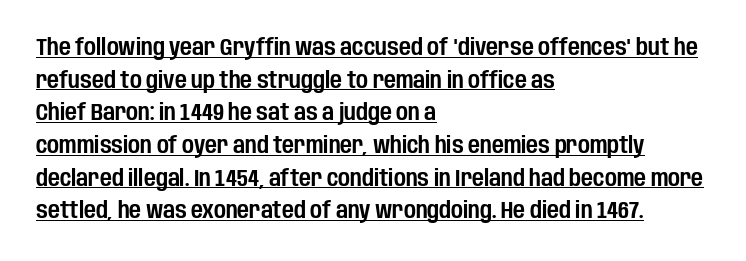
Q: Is the text italic (slanted)? A: No, it is upright.
Q: Is the text underlined? A: Yes.
Q: How is the paragraph aligned? A: Left-aligned.
Q: Is the spacing between letters normal or unusually wide? A: Normal.
Q: Is the spacing between lines tight, normal or loose? A: Normal.
